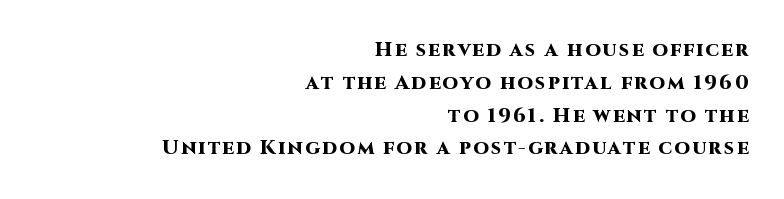
The image shows 20 px bold type, upright; set right-aligned, normal line spacing (1.64x), not underlined.
